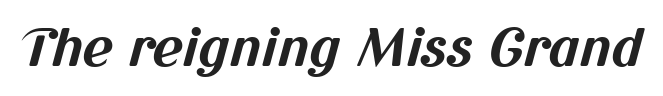
The letterforms sit shoulder to shoulder at normal distance. The letters carry no serifs — their stems end cleanly without finishing strokes. The baseline area is clear. This sample has the flowing, uneven cadence of proportional lettering. The font is running at its bold setting.
